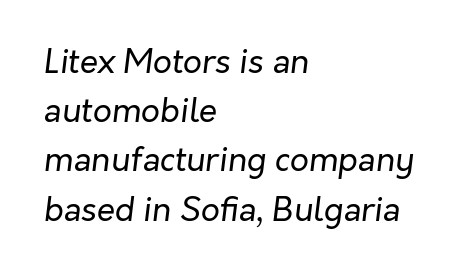
The image shows 33 px regular-weight type, italic (leaning right); set left-aligned, normal line spacing (1.49x), normal letter spacing, not underlined; low stroke contrast and a medium x-height.
